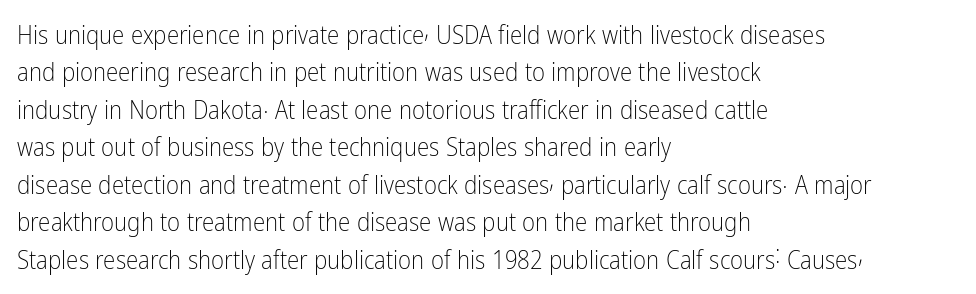
{"italic": "no", "bold": "no", "underline": "no", "align": "left", "line_spacing": "normal", "line_spacing_ratio": 1.5, "letter_spacing": "normal", "letter_spacing_em": 0.0, "glyph_px": 25}
